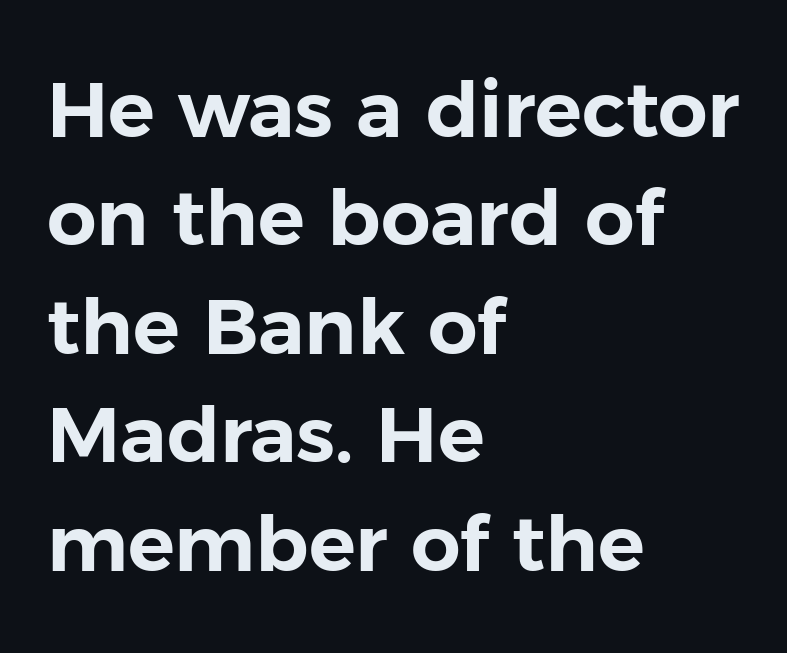
The image shows 78 px sans-serif type, upright; set left-aligned, normal line spacing (1.39x), normal letter spacing, not underlined; low stroke contrast and a medium x-height.
